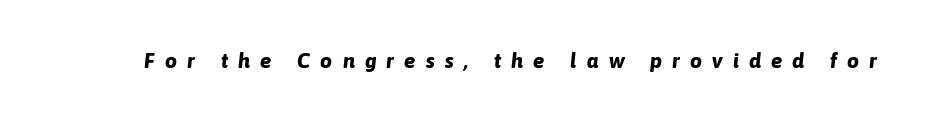
Q: Is the text bold? A: Yes.
Q: Is the text italic (slanted)? A: Yes, it leans right by about 6 degrees.
Q: Is the text underlined? A: No.
Q: Is the spacing between letters normal or unusually wide? A: Unusually wide.
